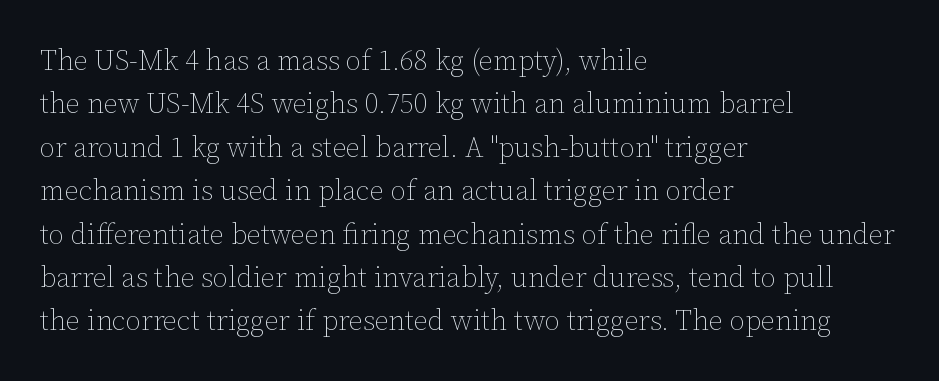
The image shows 28 px thin type, upright; set left-aligned, normal line spacing (1.55x), normal letter spacing, not underlined; low stroke contrast and a medium x-height.
